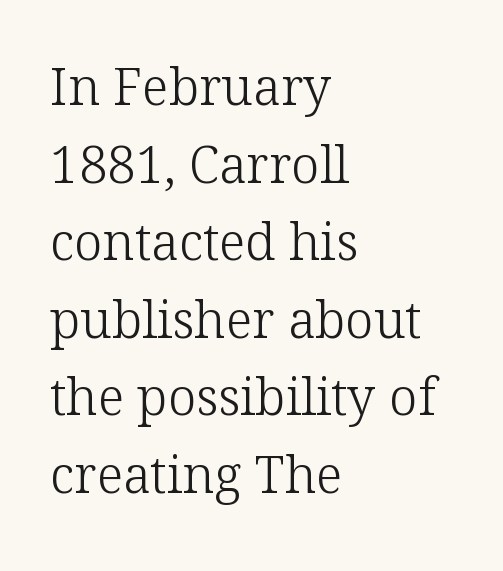
This sample is left-justified, so line endings fall wherever the words run out. Observe the ordinary spacing: letters are neighbours, not strangers. This is roman type, the default non-slanted kind. The text was rendered using a seriffed face with decorative stroke endings. Do the characters align in a grid? No, the font is proportional.
